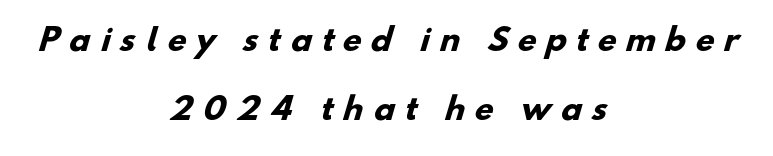
{"serif": "no", "bold": "yes", "weight": "heavy", "width": "normal", "stroke_contrast": "low", "x_height": "small", "monospaced": "no", "underline": "no", "align": "center", "line_spacing": "loose", "line_spacing_ratio": 2.31, "letter_spacing": "wide", "letter_spacing_em": 0.33, "glyph_px": 30}
